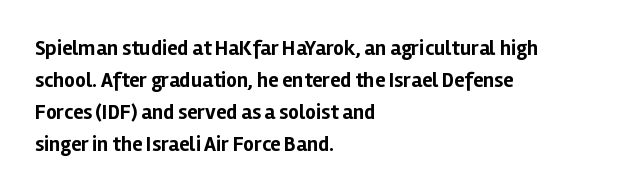
Q: Is the text bold? A: Yes.
Q: Is the text italic (slanted)? A: No, it is upright.
Q: Is the text underlined? A: No.
Q: How is the paragraph aligned? A: Left-aligned.
Q: Is the spacing between letters normal or unusually wide? A: Normal.
Q: Is the spacing between lines tight, normal or loose? A: Normal.
